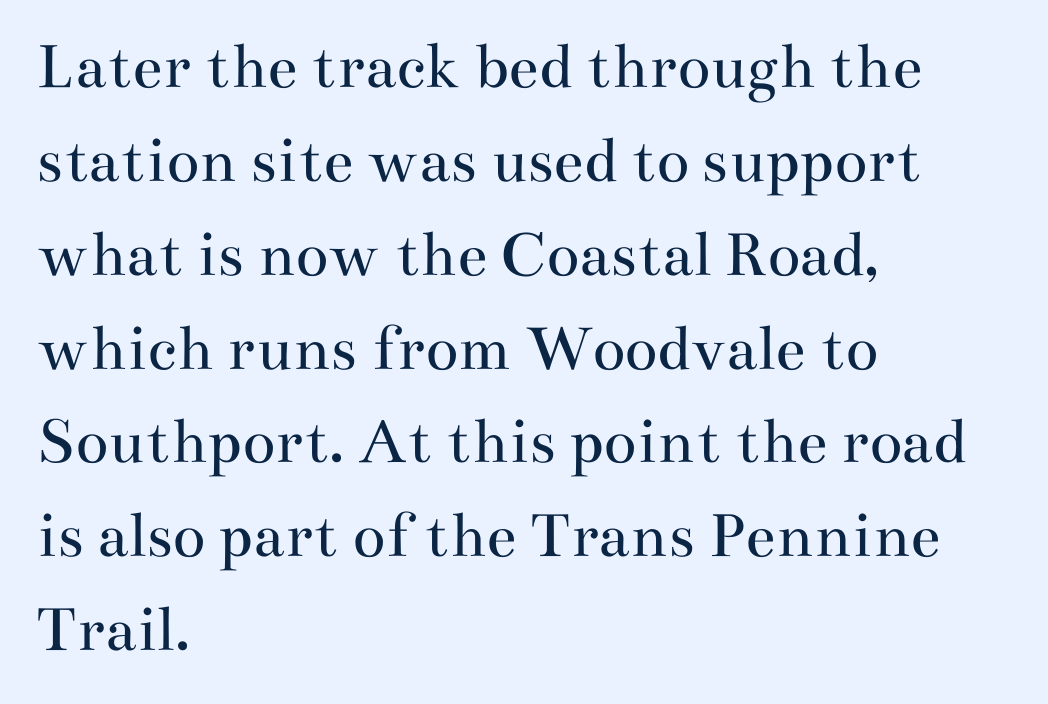
The rendering anchors every line to the left-hand side. Think of a printed novel: that variable character pitch is what you see here. Summary of weight: not heavy and not bold. The gaps between neighbouring characters are ordinary and unremarkable.
